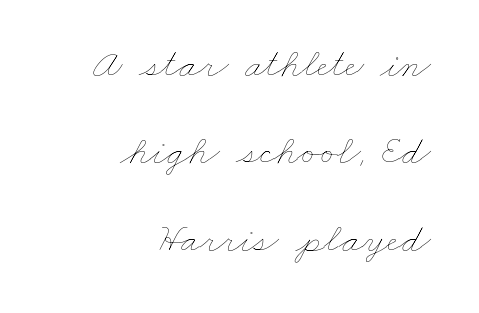
Q: Is the text bold? A: No.
Q: Is the text underlined? A: No.
Q: How is the paragraph aligned? A: Right-aligned.
Q: Is the spacing between letters normal or unusually wide? A: Normal.
Q: Is the spacing between lines tight, normal or loose? A: Loose.
Q: Width (condensed, normal, or wide)? A: Wide.
Q: Stroke contrast? A: Low.
Q: x-height? A: Small.
Q: Monospaced? A: No.
